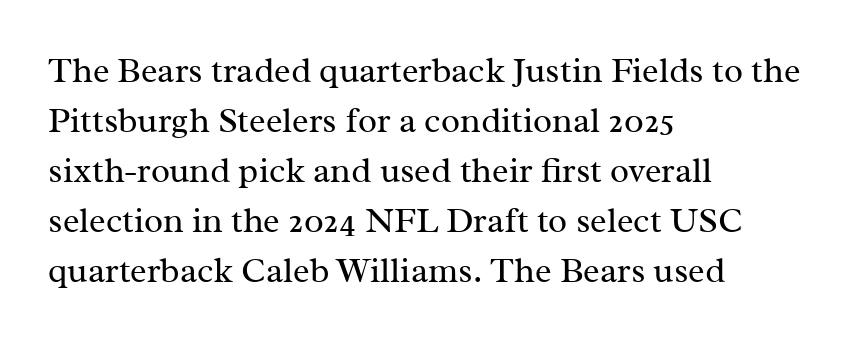
Q: Is the text bold? A: No.
Q: Is the text italic (slanted)? A: No, it is upright.
Q: Is the typeface a serif or a sans-serif typeface? A: Serif.
Q: Is the text underlined? A: No.
Q: How is the paragraph aligned? A: Left-aligned.
Q: Is the spacing between letters normal or unusually wide? A: Normal.
Q: Is the spacing between lines tight, normal or loose? A: Normal.
Q: Width (condensed, normal, or wide)? A: Normal.
Q: Stroke contrast? A: Medium.
Q: x-height? A: Medium.
Q: Monospaced? A: No.
